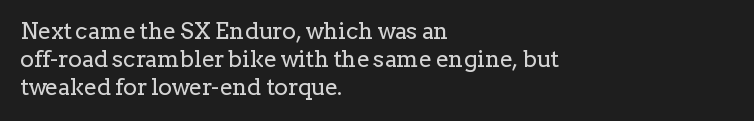
Italic: no, the glyphs are upright roman. Typeset ragged right — the left edge is the straight one. The gaps between neighbouring characters are ordinary and unremarkable. No letter is thick-stroked: the sample isn't bold. Lines of text with bare space underneath.
